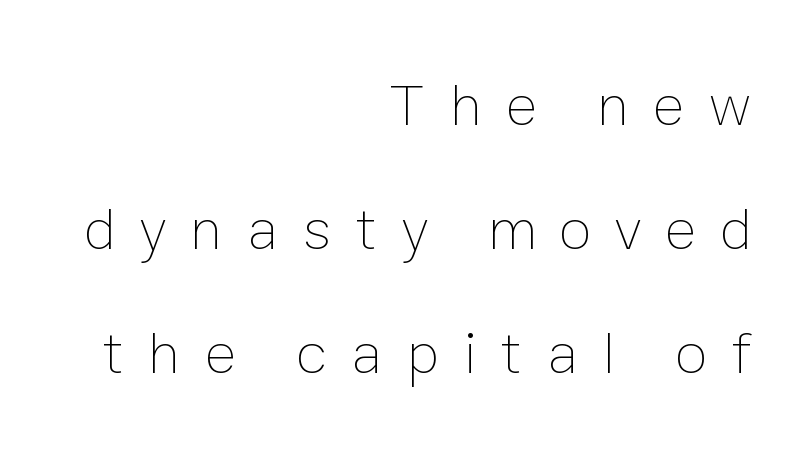
The image shows 60 px thin type, upright; set right-aligned, loose line spacing (2.07x), unusually wide letter spacing (+0.4 em), not underlined; low stroke contrast and a medium x-height.
